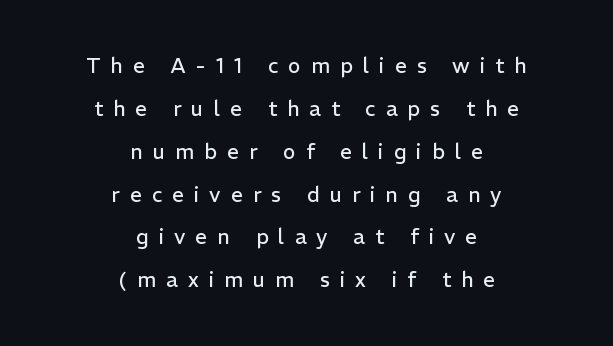
{"italic": "no", "bold": "no", "underline": "no", "align": "center", "line_spacing": "loose", "line_spacing_ratio": 2.04, "letter_spacing": "wide", "letter_spacing_em": 0.48, "glyph_px": 21}
